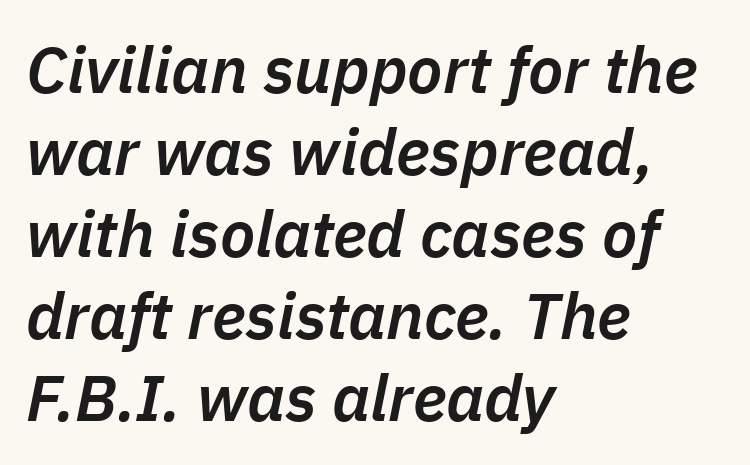
Style check: oblique. In CSS terms this would be text-align: left. The rows are spaced the way most documents space them. Does extra space separate the letters? No, they use regular spacing.
